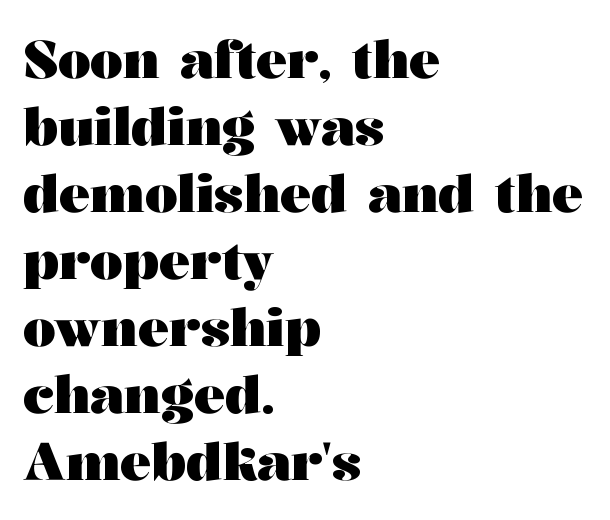
{"serif": "yes", "italic": "no", "bold": "yes", "weight": "heavy", "width": "wide", "stroke_contrast": "medium", "x_height": "medium", "monospaced": "no", "underline": "no", "align": "left", "line_spacing": "normal", "line_spacing_ratio": 1.29, "letter_spacing": "normal", "letter_spacing_em": 0.0, "glyph_px": 52}
